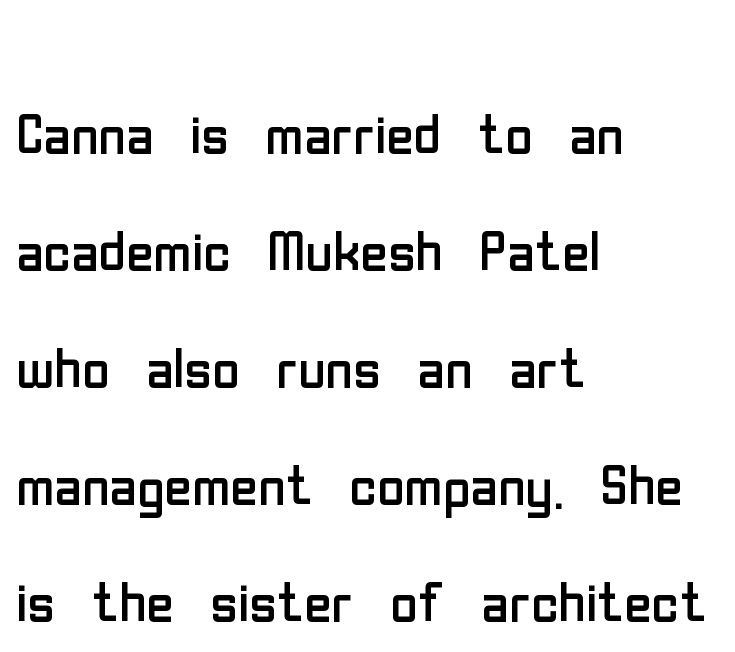
{"serif": "no", "italic": "no", "bold": "no", "weight": "regular", "width": "condensed", "stroke_contrast": "low", "x_height": "medium", "monospaced": "no", "underline": "no", "align": "left", "line_spacing": "normal", "line_spacing_ratio": 1.56, "letter_spacing": "normal", "letter_spacing_em": 0.0, "glyph_px": 75}
